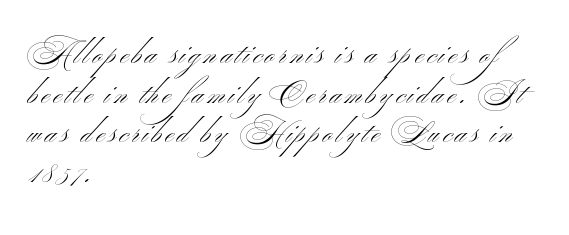
Q: Is the text bold? A: No.
Q: Is the typeface a serif or a sans-serif typeface? A: Sans-serif.
Q: Is the text underlined? A: No.
Q: How is the paragraph aligned? A: Left-aligned.
Q: Is the spacing between lines tight, normal or loose? A: Normal.
Q: Width (condensed, normal, or wide)? A: Wide.
Q: Stroke contrast? A: Medium.
Q: x-height? A: Small.
Q: Monospaced? A: No.
